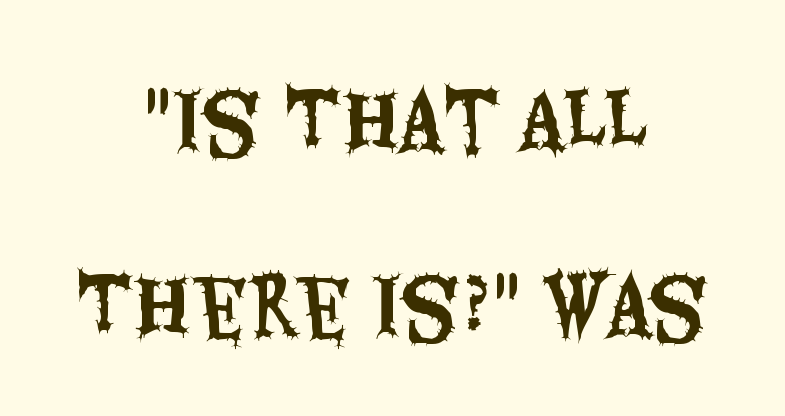
{"serif": "no", "italic": "no", "width": "condensed", "stroke_contrast": "medium", "x_height": "large", "monospaced": "no", "underline": "no", "align": "center", "line_spacing": "loose", "line_spacing_ratio": 2.43, "letter_spacing": "normal", "letter_spacing_em": 0.0, "glyph_px": 76}
